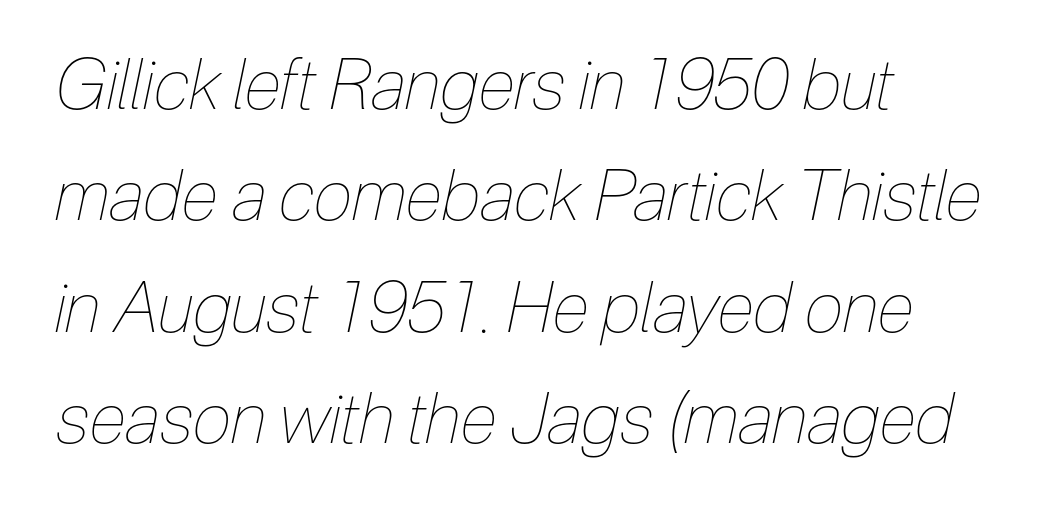
The image shows 70 px thin, condensed type, italic (leaning right); set left-aligned, normal line spacing (1.59x), normal letter spacing, not underlined; low stroke contrast and a medium x-height.
